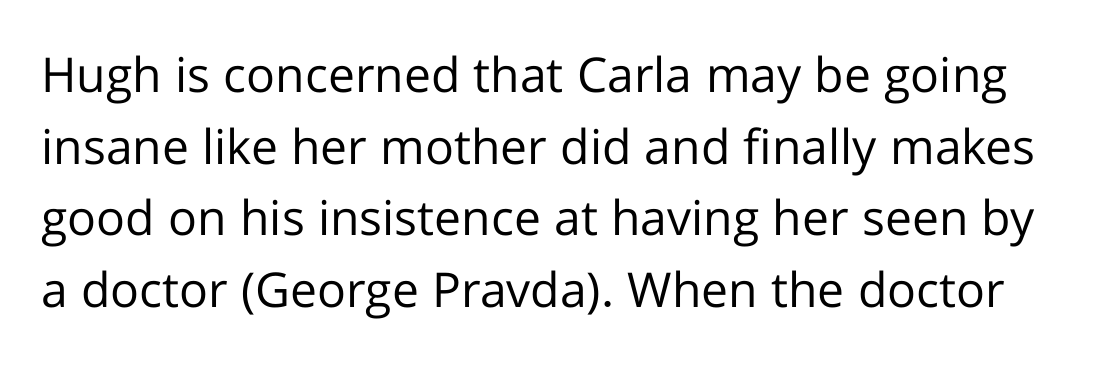
The image shows 48 px regular-weight sans-serif type, upright; set normal line spacing (1.49x), normal letter spacing, not underlined; low stroke contrast and a medium x-height.
